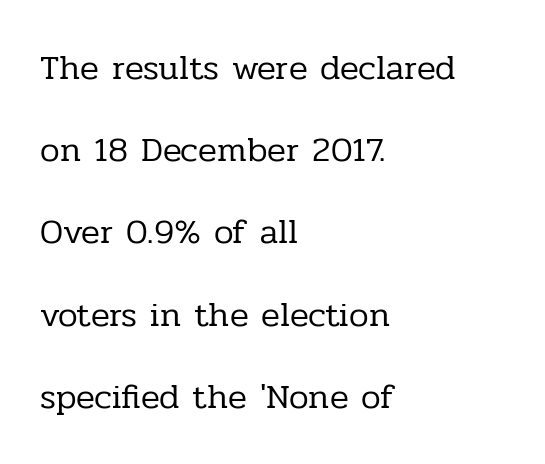
Weight class: somewhere from thin through regular. This is roman type, the default non-slanted kind. Casual observation: everything's shoved over to the left. This rendering features lettering with no underline.
